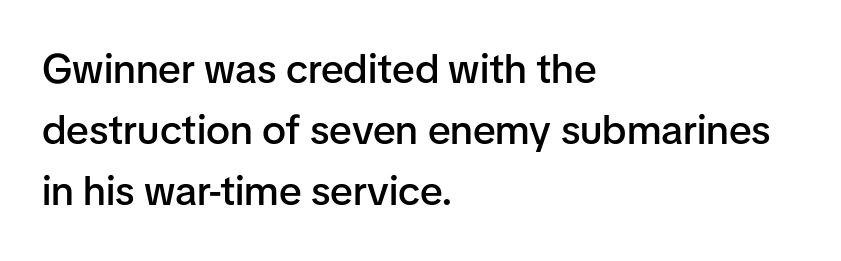
The image shows 41 px semibold sans-serif type, upright; set left-aligned, normal line spacing (1.49x), normal letter spacing, not underlined; low stroke contrast and a medium x-height.
